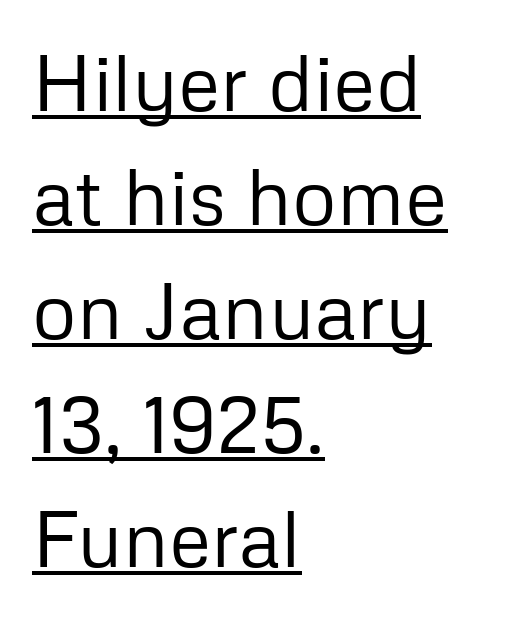
Proportional: the letters do not fall into vertical columns. Posture: straight, roman, zero tilt. The designer left line spacing at the default. Note: no serifs on the glyphs. This rendering features underlined lettering.
